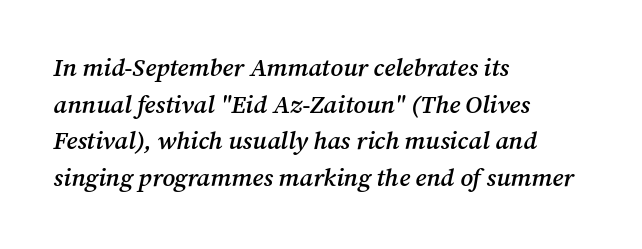
Q: Is the text bold? A: Semi-bold.
Q: Is the text italic (slanted)? A: Yes, it leans right by about 12 degrees.
Q: Is the text underlined? A: No.
Q: How is the paragraph aligned? A: Left-aligned.
Q: Is the spacing between letters normal or unusually wide? A: Normal.
Q: Is the spacing between lines tight, normal or loose? A: Normal.
